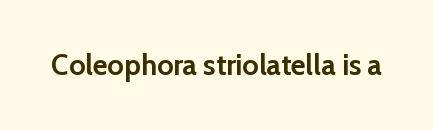
Q: Is the text bold? A: Yes.
Q: Is the text italic (slanted)? A: No, it is upright.
Q: Is the typeface a serif or a sans-serif typeface? A: Sans-serif.
Q: Is the text underlined? A: No.
Q: Is the spacing between letters normal or unusually wide? A: Normal.
Q: Width (condensed, normal, or wide)? A: Normal.
Q: Stroke contrast? A: Low.
Q: x-height? A: Medium.
Q: Monospaced? A: No.
